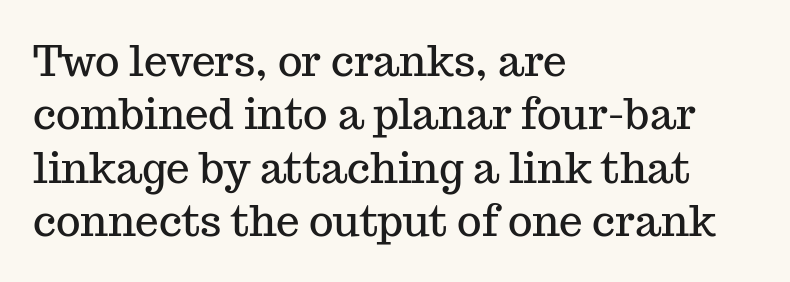
The image shows 42 px serif type, upright; set left-aligned, normal line spacing (1.27x), normal letter spacing, not underlined; medium stroke contrast and a medium x-height.
